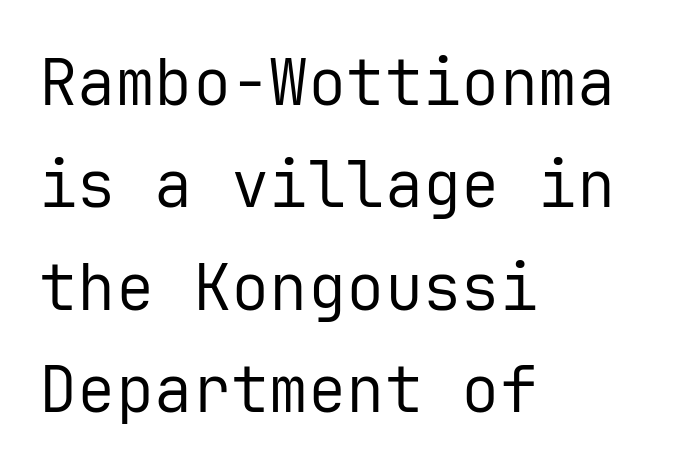
Q: Is the text bold? A: No.
Q: Is the text italic (slanted)? A: No, it is upright.
Q: Is the typeface a serif or a sans-serif typeface? A: Sans-serif.
Q: Is the text underlined? A: No.
Q: How is the paragraph aligned? A: Left-aligned.
Q: Is the spacing between letters normal or unusually wide? A: Normal.
Q: Is the spacing between lines tight, normal or loose? A: Normal.
Q: Width (condensed, normal, or wide)? A: Normal.
Q: Stroke contrast? A: Low.
Q: x-height? A: Medium.
Q: Monospaced? A: Yes.
